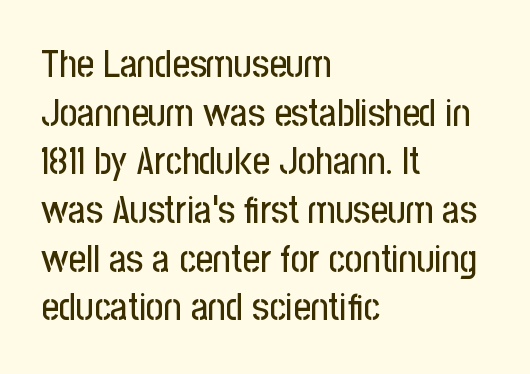
Q: Is the text italic (slanted)? A: No, it is upright.
Q: Is the typeface a serif or a sans-serif typeface? A: Sans-serif.
Q: Is the text underlined? A: No.
Q: How is the paragraph aligned? A: Left-aligned.
Q: Is the spacing between letters normal or unusually wide? A: Normal.
Q: Is the spacing between lines tight, normal or loose? A: Normal.
Q: Width (condensed, normal, or wide)? A: Condensed.
Q: Stroke contrast? A: Low.
Q: x-height? A: Medium.
Q: Monospaced? A: No.
